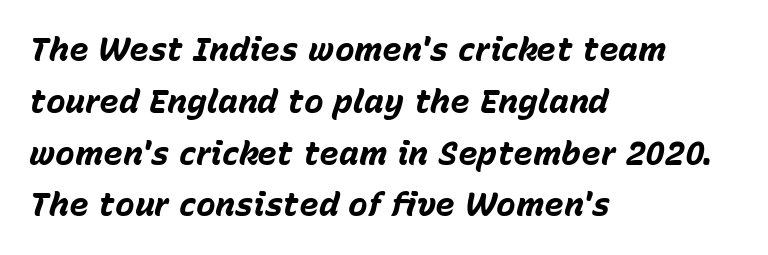
The image shows 33 px bold type, italic (leaning right); set left-aligned, normal line spacing (1.57x), normal letter spacing, not underlined; low stroke contrast and a medium x-height.
